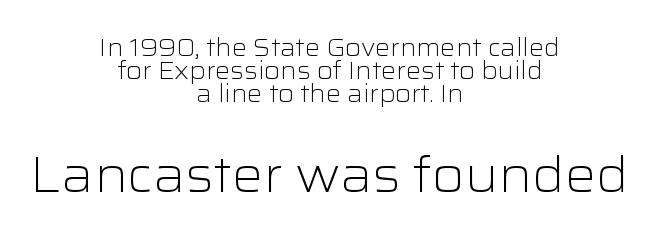
The image shows 49 px light, wide sans-serif type, upright; set centered, tight line spacing (0.95x), normal letter spacing, not underlined; the second (bottom) block is 2.04x larger; low stroke contrast and a medium x-height.
